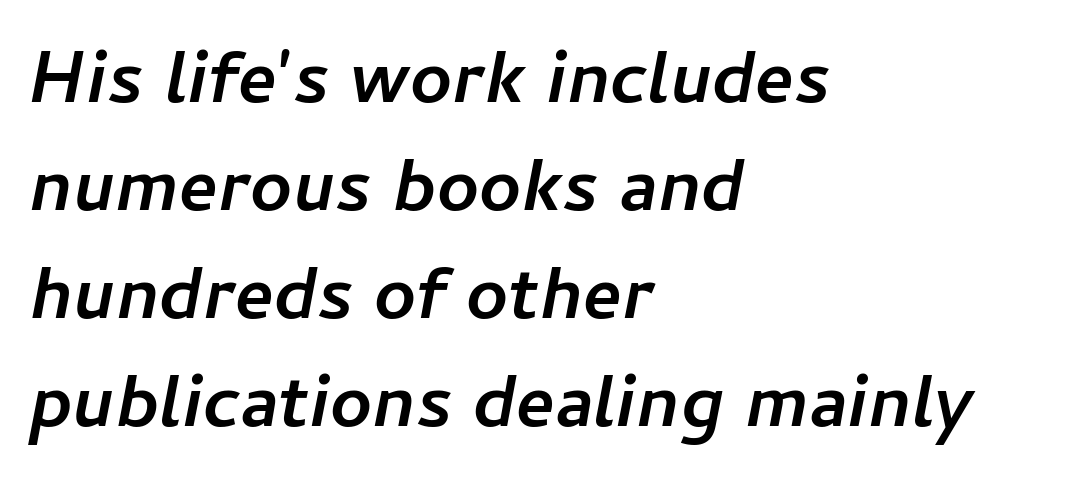
{"italic": "yes", "lean": "right", "slant_degrees": 11, "bold": "yes", "weight": "semibold", "width": "normal", "stroke_contrast": "low", "x_height": "medium", "monospaced": "no", "underline": "no", "align": "left", "line_spacing": "normal", "line_spacing_ratio": 1.48, "letter_spacing": "normal", "letter_spacing_em": 0.0, "glyph_px": 73}
